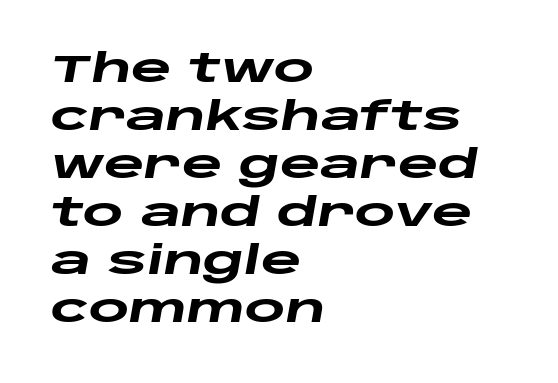
{"italic": "yes", "lean": "right", "slant_degrees": 10, "bold": "yes", "weight": "heavy", "width": "wide", "stroke_contrast": "low", "x_height": "large", "monospaced": "no", "underline": "no", "align": "left", "line_spacing_ratio": 1.23, "letter_spacing": "normal", "letter_spacing_em": 0.0, "glyph_px": 39}
